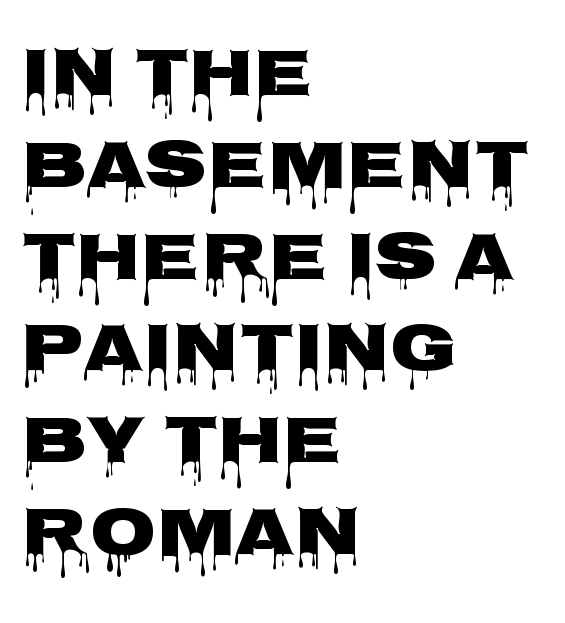
Q: Is the text bold? A: Yes.
Q: Is the text italic (slanted)? A: No, it is upright.
Q: Is the typeface a serif or a sans-serif typeface? A: Sans-serif.
Q: Is the text underlined? A: No.
Q: How is the paragraph aligned? A: Left-aligned.
Q: Is the spacing between letters normal or unusually wide? A: Normal.
Q: Is the spacing between lines tight, normal or loose? A: Normal.
Q: Width (condensed, normal, or wide)? A: Wide.
Q: Stroke contrast? A: Low.
Q: x-height? A: Large.
Q: Monospaced? A: No.
